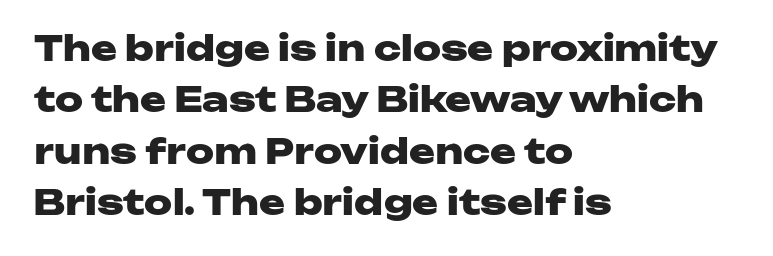
The image shows 35 px heavy, wide sans-serif type, upright; set left-aligned, normal line spacing (1.47x), normal letter spacing, not underlined; low stroke contrast and a medium x-height.
